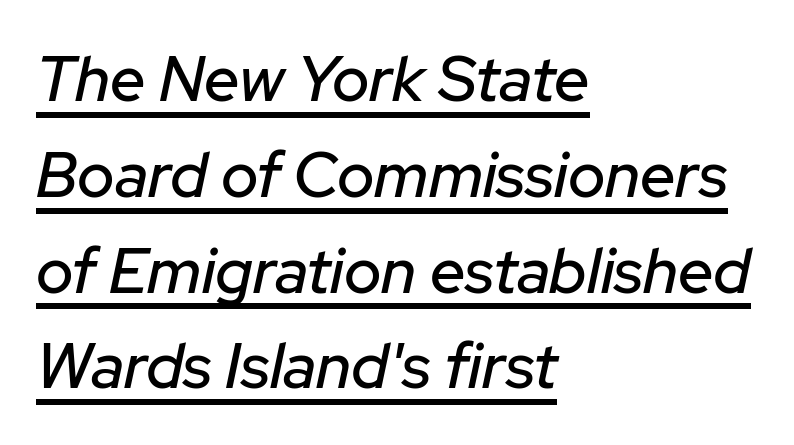
The image shows 63 px text type, italic (leaning right); set left-aligned, normal line spacing (1.52x), normal letter spacing, underlined; low stroke contrast and a medium x-height.
